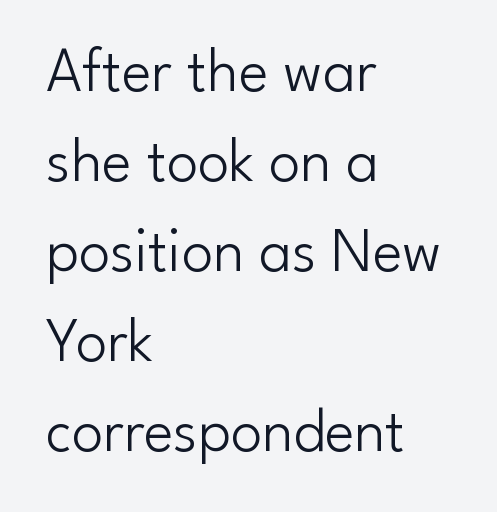
The image shows 63 px light sans-serif type, upright; set left-aligned, normal line spacing (1.43x), normal letter spacing, not underlined; low stroke contrast and a small x-height.
